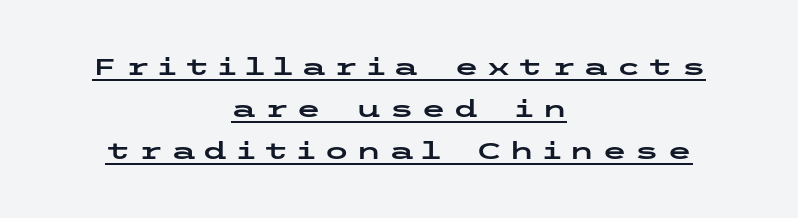
The image shows 23 px text type, upright; set centered, line spacing 1.83x, unusually wide letter spacing (+0.31 em), underlined.
